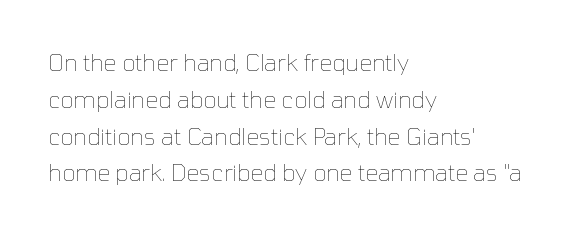
{"italic": "no", "bold": "no", "underline": "no", "align": "left", "line_spacing": "normal", "line_spacing_ratio": 1.6, "letter_spacing": "normal", "letter_spacing_em": 0.0, "glyph_px": 23}
